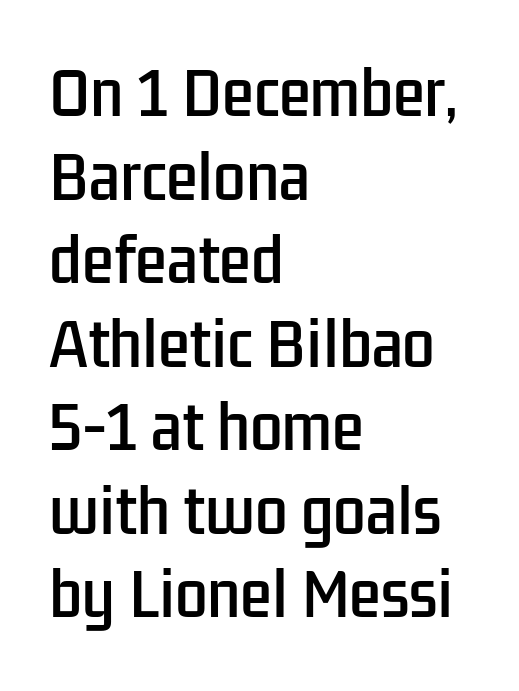
Q: Is the text italic (slanted)? A: No, it is upright.
Q: Is the typeface a serif or a sans-serif typeface? A: Sans-serif.
Q: Is the text underlined? A: No.
Q: How is the paragraph aligned? A: Left-aligned.
Q: Is the spacing between letters normal or unusually wide? A: Normal.
Q: Is the spacing between lines tight, normal or loose? A: Normal.
Q: Width (condensed, normal, or wide)? A: Condensed.
Q: Stroke contrast? A: Low.
Q: x-height? A: Medium.
Q: Monospaced? A: No.
